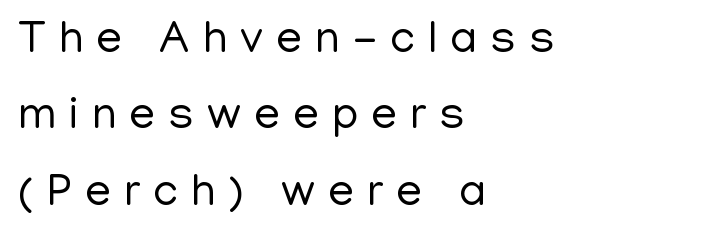
The image shows 46 px regular-weight sans-serif type, upright; set left-aligned, normal line spacing (1.66x), unusually wide letter spacing (+0.28 em), not underlined; low stroke contrast and a medium x-height.
